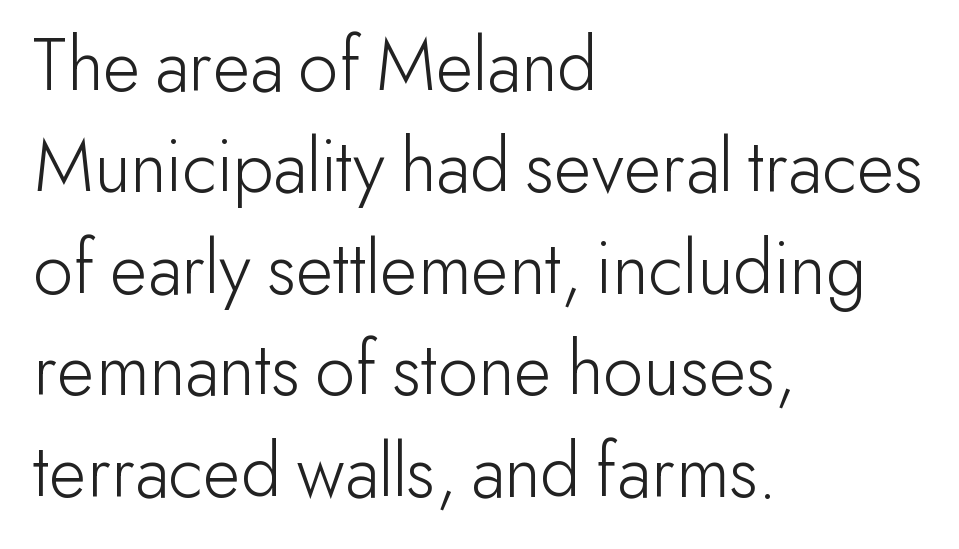
Q: Is the text bold? A: No.
Q: Is the text italic (slanted)? A: No, it is upright.
Q: Is the typeface a serif or a sans-serif typeface? A: Sans-serif.
Q: Is the text underlined? A: No.
Q: How is the paragraph aligned? A: Left-aligned.
Q: Is the spacing between letters normal or unusually wide? A: Normal.
Q: Is the spacing between lines tight, normal or loose? A: Normal.
Q: Width (condensed, normal, or wide)? A: Normal.
Q: Stroke contrast? A: Low.
Q: x-height? A: Small.
Q: Monospaced? A: No.
